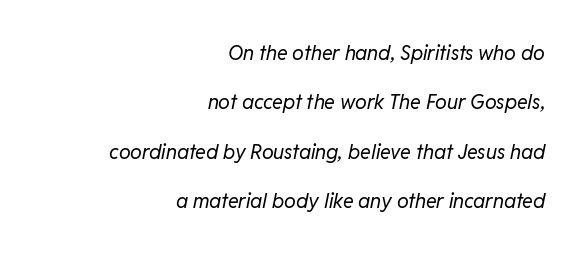
Posture: slanted. Glance below the letters and you will spot only blank space. The letterforms sit at book weight or below. Students, note that the glyphs here touch the page at normal intervals. Rows of type keep a wide berth in the vertical direction. Horizontally, the lines are justified to the trailing edge only.
